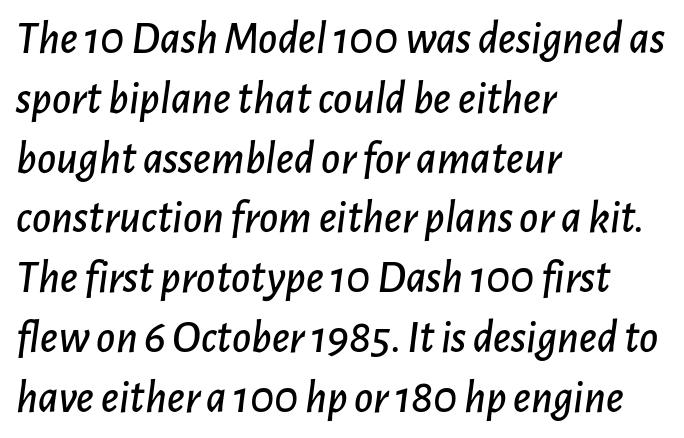
Normally led — the rows are evenly, conventionally spaced. These lines are rendered in a variable-pitch font. Decoration check: the copy has no underline. When letters slant like this, we call the style italic.
